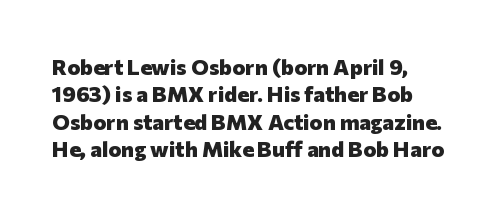
Only glyphs here, with clear space below each row. The type sits square on the baseline with zero lean. Short note: letters normally spaced. Summary of vertical rhythm: regular, with standard interline spacing. Thick stems and heavy bowls — unmistakably bold. Short and long lines alike share a common starting point at left.
